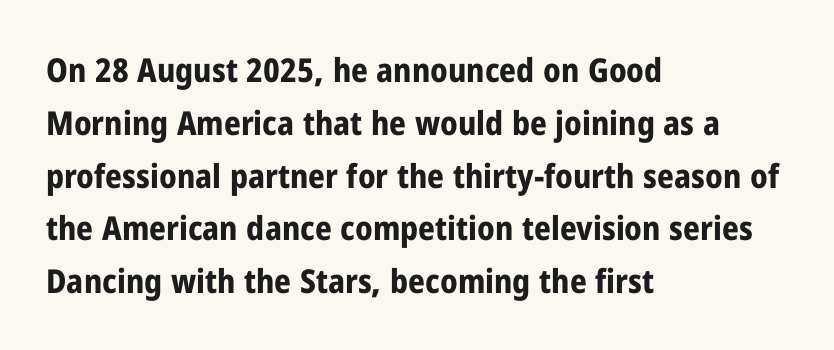
{"serif": "no", "italic": "no", "bold": "yes", "weight": "bold", "width": "condensed", "stroke_contrast": "low", "x_height": "medium", "monospaced": "no", "underline": "no", "align": "left", "line_spacing": "normal", "line_spacing_ratio": 1.6, "letter_spacing": "normal", "letter_spacing_em": 0.0, "glyph_px": 33}
